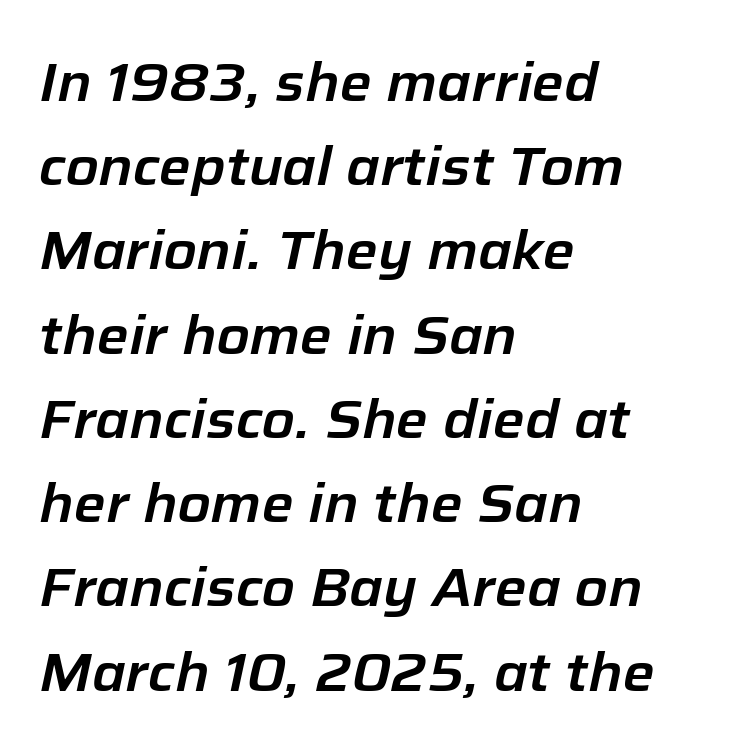
Inter-character spacing is left at the font's built-in metrics. Check under the words: just untouched page. Italic: yes, the glyphs are oblique. Looks like regular typesetting: each glyph gets only the width it needs. Every row of glyphs begins at an identical x-position on the left. Quick note: interline space is typical.
